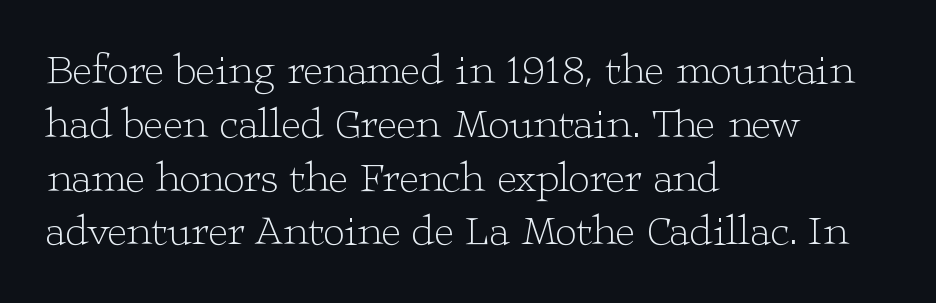
{"serif": "yes", "italic": "no", "bold": "no", "weight": "light", "width": "wide", "stroke_contrast": "low", "x_height": "medium", "monospaced": "no", "underline": "no", "align": "left", "line_spacing": "normal", "line_spacing_ratio": 1.28, "letter_spacing": "normal", "letter_spacing_em": 0.0, "glyph_px": 42}
